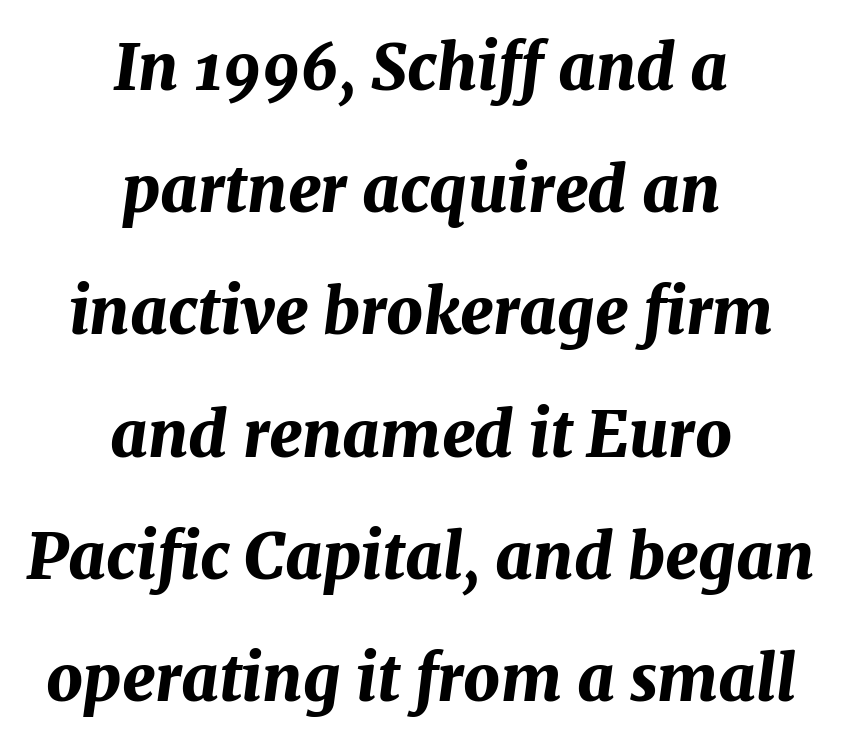
The image shows 64 px bold type, italic (leaning right); set centered, loose line spacing (1.91x), normal letter spacing, not underlined; medium stroke contrast and a medium x-height.
